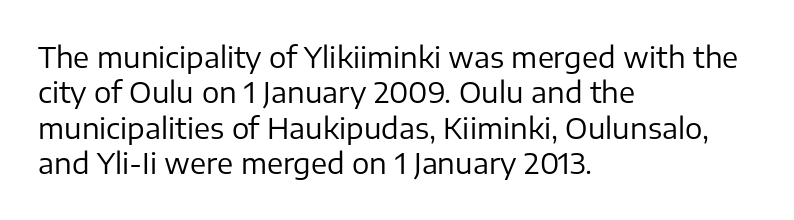
Nope, not italic — everything's standing straight. The letterforms sit shoulder to shoulder at normal distance. No extra ink here — the face is not bold. Check under the words: just untouched page. The text block is weighted toward the left margin, trailing off unevenly rightward. You could not count columns in this text — the font is proportionally spaced.
